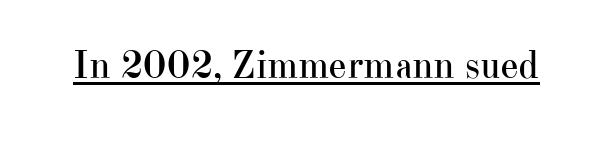
Q: Is the text bold? A: No.
Q: Is the text italic (slanted)? A: No, it is upright.
Q: Is the typeface a serif or a sans-serif typeface? A: Serif.
Q: Is the text underlined? A: Yes.
Q: Is the spacing between letters normal or unusually wide? A: Normal.
Q: Width (condensed, normal, or wide)? A: Normal.
Q: Stroke contrast? A: High.
Q: x-height? A: Small.
Q: Monospaced? A: No.
